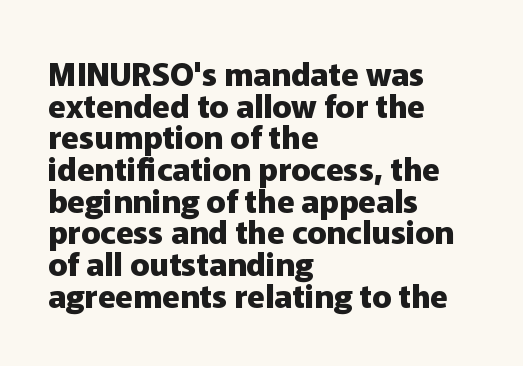
The image shows 32 px heavy sans-serif type, upright; set left-aligned, tight line spacing (0.99x), normal letter spacing, not underlined; low stroke contrast and a medium x-height.
